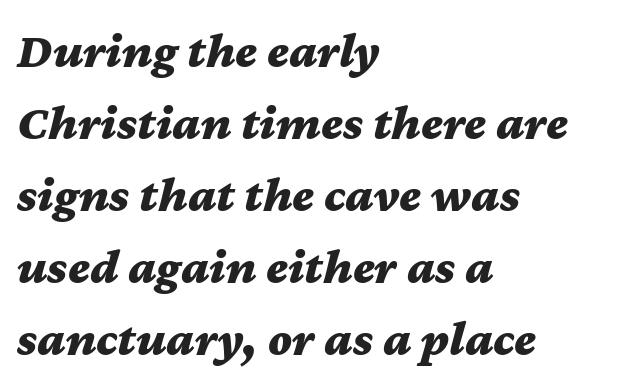
The image shows 50 px bold, wide type, italic (leaning right); set left-aligned, normal line spacing (1.44x), normal letter spacing, not underlined; medium stroke contrast and a medium x-height.
